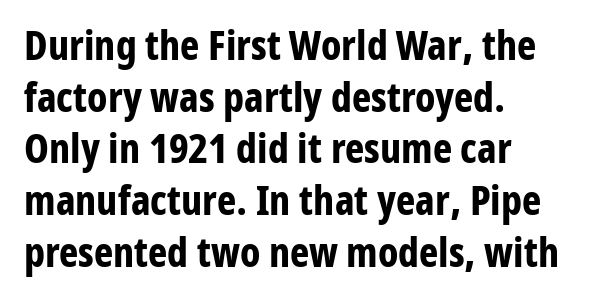
{"serif": "no", "italic": "no", "bold": "yes", "weight": "bold", "width": "condensed", "stroke_contrast": "low", "x_height": "medium", "monospaced": "no", "underline": "no", "align": "left", "line_spacing": "normal", "line_spacing_ratio": 1.26, "letter_spacing": "normal", "letter_spacing_em": 0.0, "glyph_px": 41}
